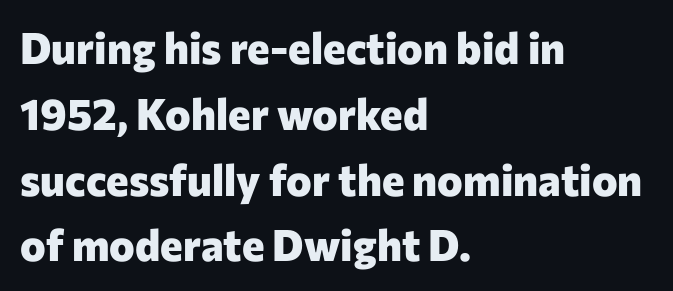
{"serif": "no", "italic": "no", "bold": "yes", "weight": "heavy", "width": "normal", "stroke_contrast": "low", "x_height": "medium", "monospaced": "no", "underline": "no", "align": "left", "line_spacing": "normal", "line_spacing_ratio": 1.53, "letter_spacing": "normal", "letter_spacing_em": 0.0, "glyph_px": 43}
